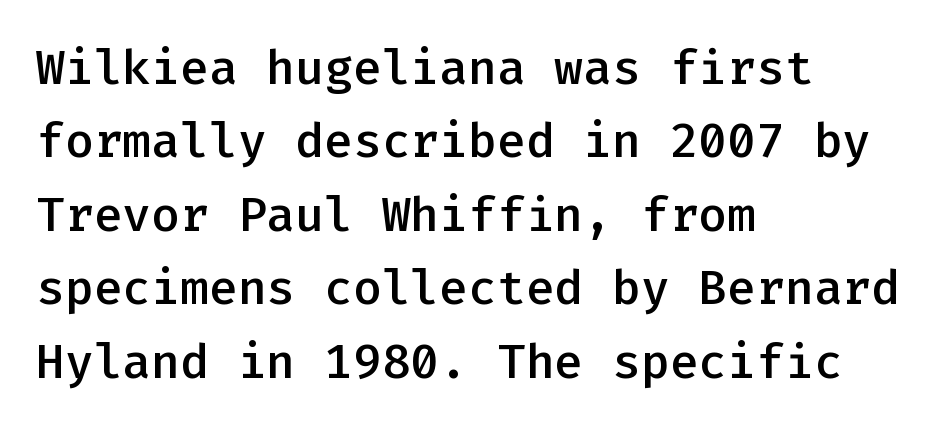
{"serif": "no", "italic": "no", "bold": "semi", "weight": "semibold", "width": "normal", "stroke_contrast": "low", "x_height": "medium", "monospaced": "yes", "underline": "no", "align": "left", "line_spacing": "normal", "line_spacing_ratio": 1.53, "letter_spacing": "normal", "letter_spacing_em": 0.0, "glyph_px": 48}
